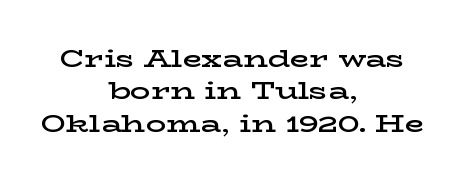
Any mark beneath the type? The region is blank. Evenly set lines give the paragraph a standard silhouette. Do the letters lean? They stand straight. On the weight axis this lands at semibold, roughly 600.
